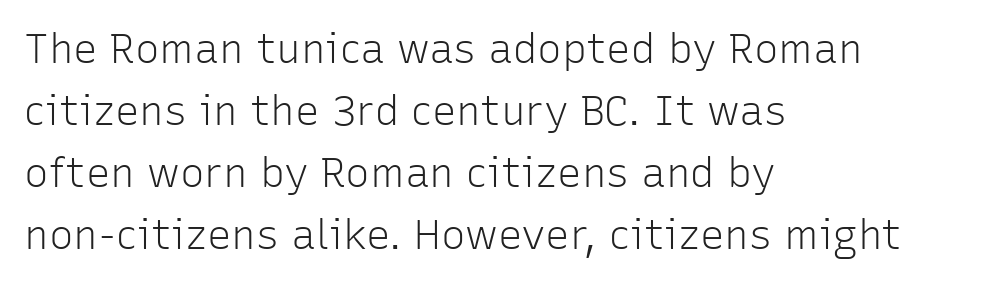
{"serif": "no", "italic": "no", "bold": "no", "weight": "light", "width": "normal", "stroke_contrast": "low", "x_height": "medium", "monospaced": "no", "underline": "no", "align": "left", "line_spacing": "normal", "line_spacing_ratio": 1.51, "letter_spacing": "normal", "letter_spacing_em": 0.0, "glyph_px": 41}
